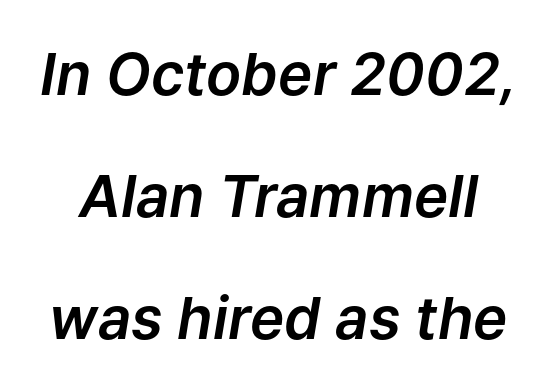
Q: Is the text italic (slanted)? A: Yes, it leans right by about 9 degrees.
Q: Is the text underlined? A: No.
Q: Is the spacing between letters normal or unusually wide? A: Normal.
Q: Is the spacing between lines tight, normal or loose? A: Loose.
Q: Width (condensed, normal, or wide)? A: Normal.
Q: Stroke contrast? A: Low.
Q: x-height? A: Medium.
Q: Monospaced? A: No.
